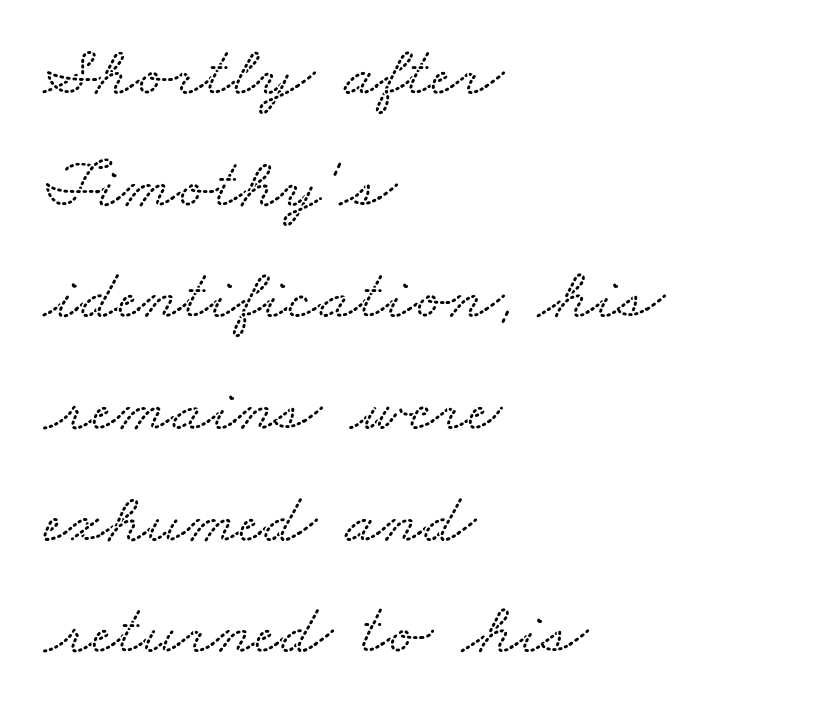
The image shows 73 px wide serif type; set left-aligned, normal line spacing (1.53x), normal letter spacing, not underlined; medium stroke contrast and a small x-height.
